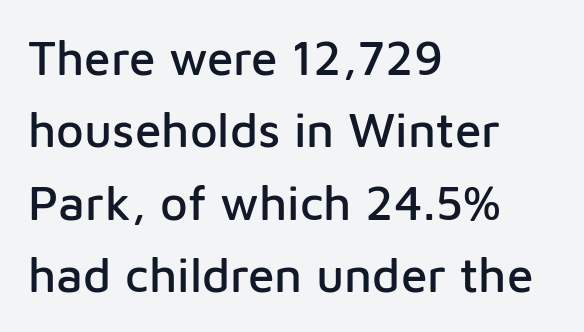
Q: Is the text italic (slanted)? A: No, it is upright.
Q: Is the typeface a serif or a sans-serif typeface? A: Sans-serif.
Q: Is the text underlined? A: No.
Q: How is the paragraph aligned? A: Left-aligned.
Q: Is the spacing between letters normal or unusually wide? A: Normal.
Q: Is the spacing between lines tight, normal or loose? A: Normal.
Q: Width (condensed, normal, or wide)? A: Normal.
Q: Stroke contrast? A: Low.
Q: x-height? A: Medium.
Q: Monospaced? A: No.
